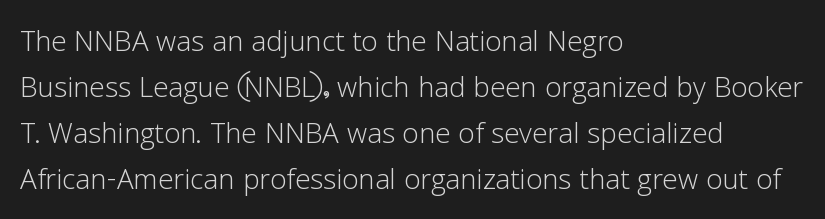
{"serif": "no", "italic": "no", "bold": "no", "weight": "light", "width": "normal", "stroke_contrast": "low", "x_height": "medium", "monospaced": "no", "underline": "no", "align": "left", "line_spacing_ratio": 1.24, "letter_spacing": "normal", "letter_spacing_em": 0.0, "glyph_px": 37}
